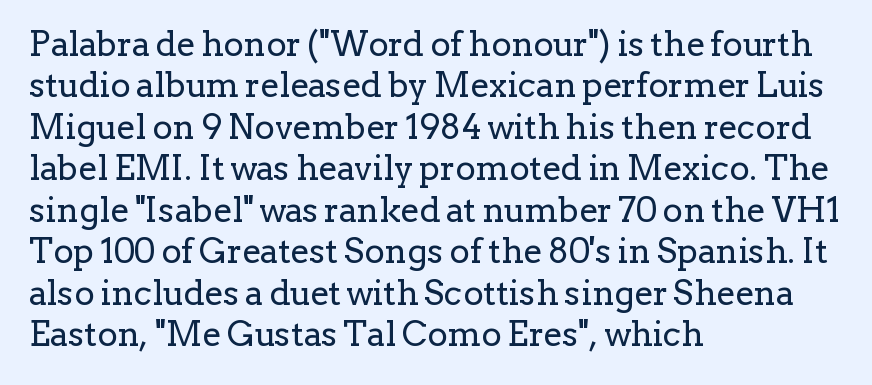
Compared with a typical body face, this is equally light or lighter still. Plain, unruled lines of type. Vertical strokes here are truly vertical. This sample has the flowing, uneven cadence of proportional lettering. What kind of face is this? One with serifs. The paragraph shown leans on its left margin.
